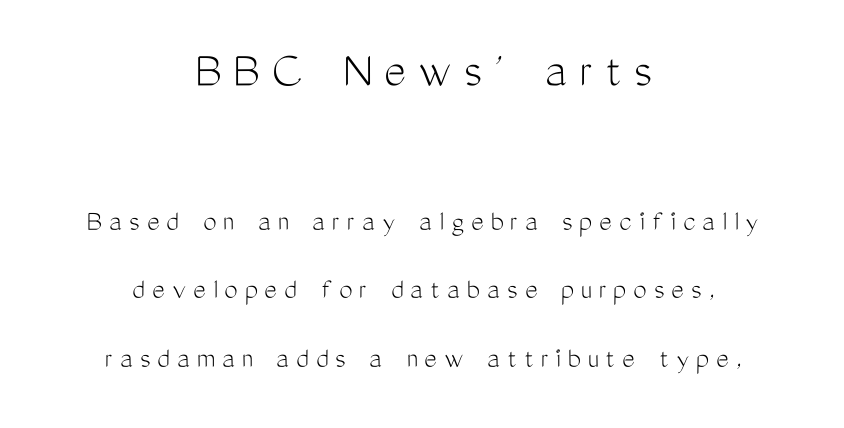
The image shows 52 px light, condensed sans-serif type, upright; set centered, loose line spacing (2.29x), unusually wide letter spacing (+0.23 em), not underlined; the first (top) block is 1.73x larger; medium stroke contrast and a medium x-height.
